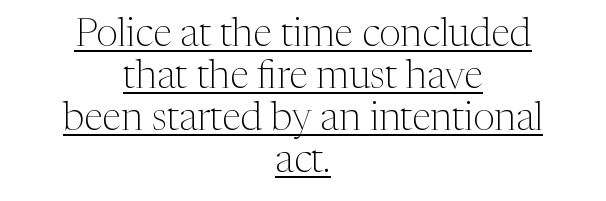
Q: Is the text bold? A: No.
Q: Is the text italic (slanted)? A: No, it is upright.
Q: Is the typeface a serif or a sans-serif typeface? A: Serif.
Q: Is the text underlined? A: Yes.
Q: How is the paragraph aligned? A: Centered.
Q: Is the spacing between letters normal or unusually wide? A: Normal.
Q: Is the spacing between lines tight, normal or loose? A: Tight.
Q: Width (condensed, normal, or wide)? A: Normal.
Q: Stroke contrast? A: Medium.
Q: x-height? A: Medium.
Q: Monospaced? A: No.
